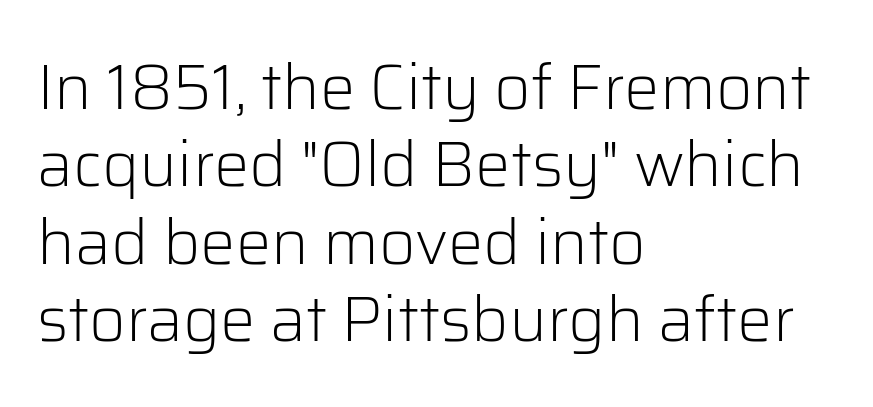
The image shows 63 px light sans-serif type, upright; set left-aligned, line spacing 1.23x, normal letter spacing, not underlined; low stroke contrast and a medium x-height.
